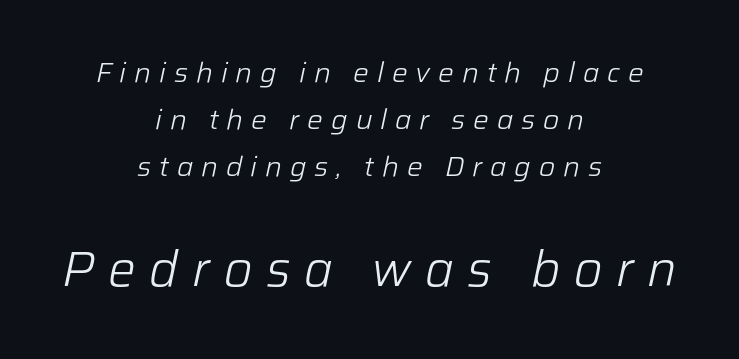
Q: Is the text bold? A: No.
Q: Is the text italic (slanted)? A: Yes, it leans right by about 12 degrees.
Q: Is the text underlined? A: No.
Q: How is the paragraph aligned? A: Centered.
Q: Is the spacing between letters normal or unusually wide? A: Unusually wide.
Q: Is the spacing between lines tight, normal or loose? A: Normal.
Q: Which block of text is set in a larger size, the first (top) or the second (bottom)? A: The second (bottom) one.
Q: Width (condensed, normal, or wide)? A: Normal.
Q: Stroke contrast? A: Low.
Q: x-height? A: Medium.
Q: Monospaced? A: No.
